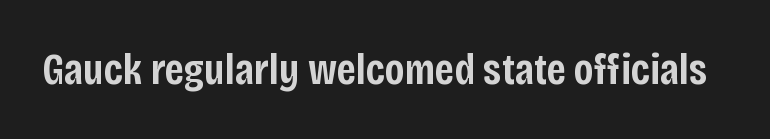
Q: Is the text bold? A: Semi-bold.
Q: Is the text italic (slanted)? A: No, it is upright.
Q: Is the typeface a serif or a sans-serif typeface? A: Sans-serif.
Q: Is the text underlined? A: No.
Q: Is the spacing between letters normal or unusually wide? A: Normal.
Q: Width (condensed, normal, or wide)? A: Condensed.
Q: Stroke contrast? A: Low.
Q: x-height? A: Large.
Q: Monospaced? A: No.
